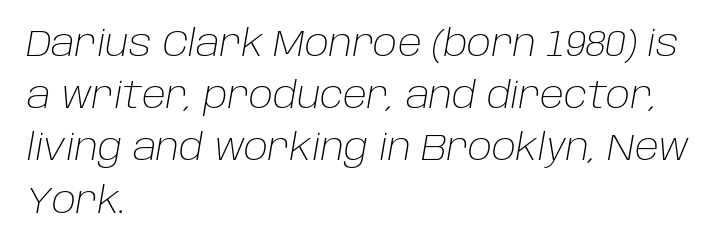
{"italic": "yes", "lean": "right", "slant_degrees": 10, "bold": "no", "weight": "light", "width": "normal", "stroke_contrast": "low", "x_height": "large", "monospaced": "no", "underline": "no", "align": "left", "line_spacing": "normal", "line_spacing_ratio": 1.45, "letter_spacing": "normal", "letter_spacing_em": 0.0, "glyph_px": 36}
